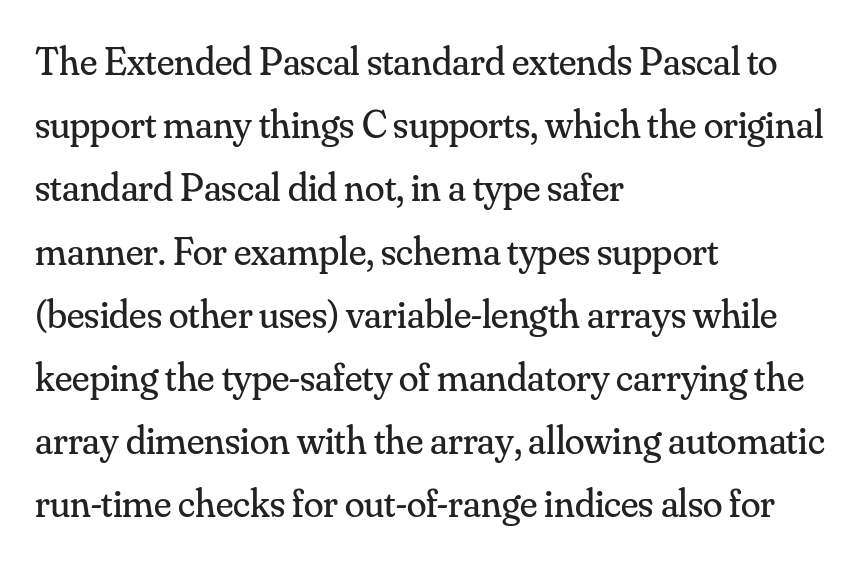
{"serif": "yes", "italic": "no", "bold": "no", "weight": "regular", "width": "normal", "stroke_contrast": "medium", "x_height": "small", "monospaced": "no", "underline": "no", "align": "left", "line_spacing": "normal", "line_spacing_ratio": 1.58, "letter_spacing": "normal", "letter_spacing_em": 0.0, "glyph_px": 40}
